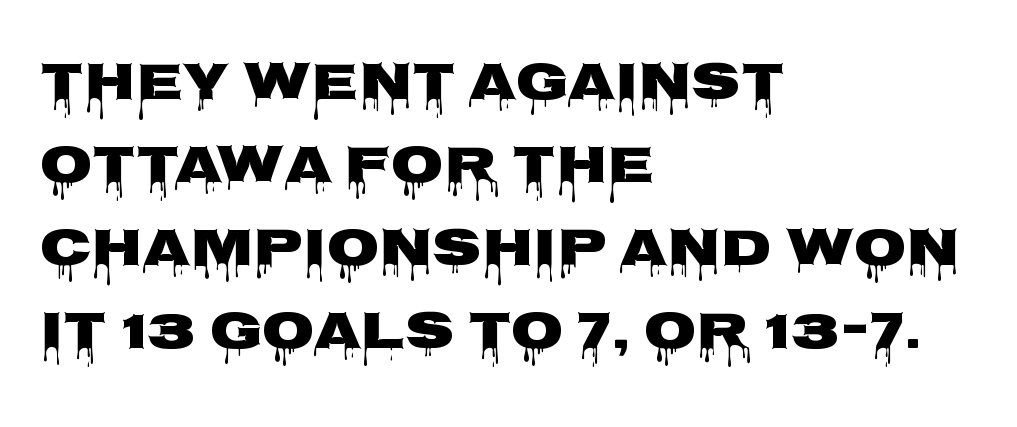
Characters remain perfectly vertical along every line. Horizontal bands of white between lines are of average thickness. Each line starts at the same left margin while the right side varies. Grotesque or geometric, the face here clearly has no serifs. How are the letters spaced? Ordinarily, with no added tracking. Honestly, there is no underline to notice here at all.
